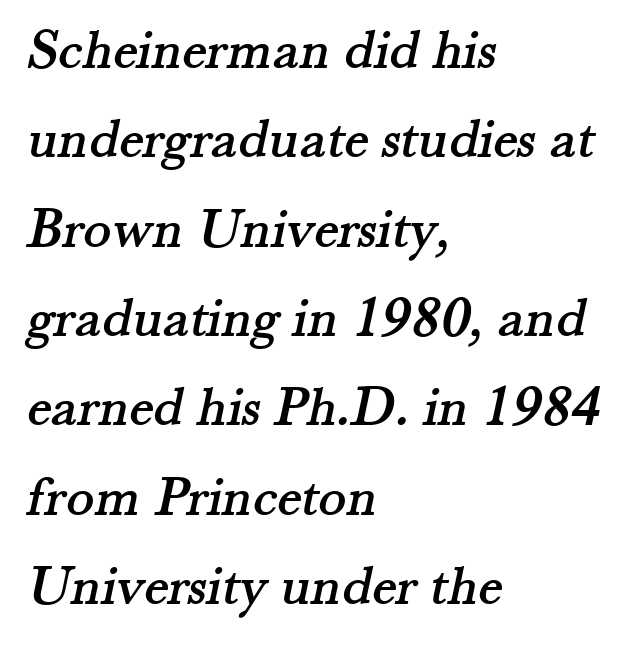
Q: Is the typeface a serif or a sans-serif typeface? A: Serif.
Q: Is the text underlined? A: No.
Q: How is the paragraph aligned? A: Left-aligned.
Q: Is the spacing between letters normal or unusually wide? A: Normal.
Q: Is the spacing between lines tight, normal or loose? A: Normal.
Q: Width (condensed, normal, or wide)? A: Normal.
Q: Stroke contrast? A: Medium.
Q: x-height? A: Small.
Q: Monospaced? A: No.
